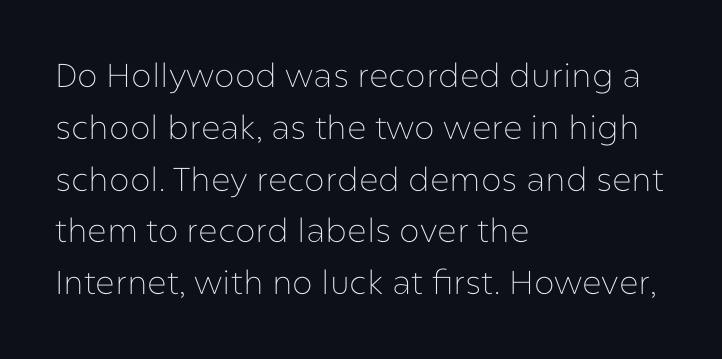
The image shows 33 px thin sans-serif type, upright; set left-aligned, normal line spacing (1.57x), normal letter spacing, not underlined; low stroke contrast and a medium x-height.
